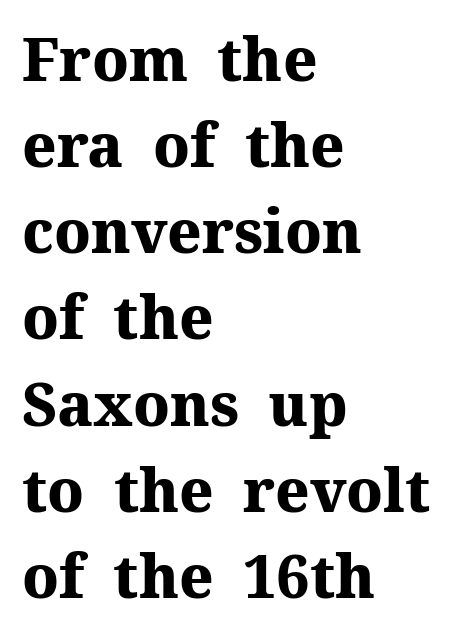
Q: Is the text bold? A: Yes.
Q: Is the text italic (slanted)? A: No, it is upright.
Q: Is the typeface a serif or a sans-serif typeface? A: Serif.
Q: Is the text underlined? A: No.
Q: How is the paragraph aligned? A: Left-aligned.
Q: Is the spacing between letters normal or unusually wide? A: Normal.
Q: Is the spacing between lines tight, normal or loose? A: Normal.
Q: Width (condensed, normal, or wide)? A: Normal.
Q: Stroke contrast? A: Medium.
Q: x-height? A: Medium.
Q: Monospaced? A: No.
